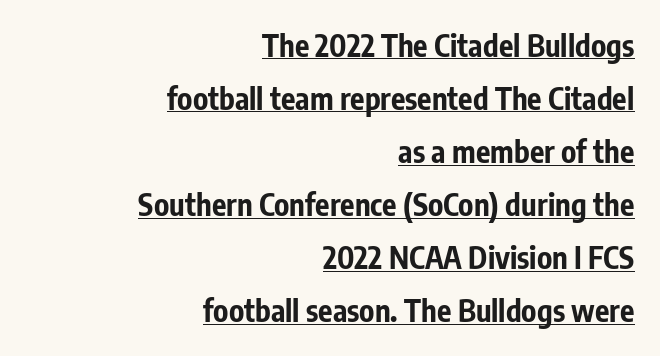
The image shows 30 px bold, condensed sans-serif type, upright; set right-aligned, line spacing 1.77x, normal letter spacing, underlined; low stroke contrast and a medium x-height.
